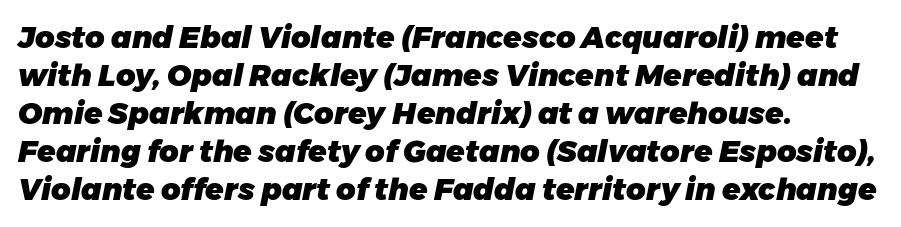
{"italic": "yes", "lean": "right", "slant_degrees": 11, "bold": "yes", "weight": "heavy", "width": "normal", "stroke_contrast": "low", "x_height": "medium", "monospaced": "no", "underline": "no", "align": "left", "line_spacing": "normal", "line_spacing_ratio": 1.27, "letter_spacing": "normal", "letter_spacing_em": 0.0, "glyph_px": 30}
